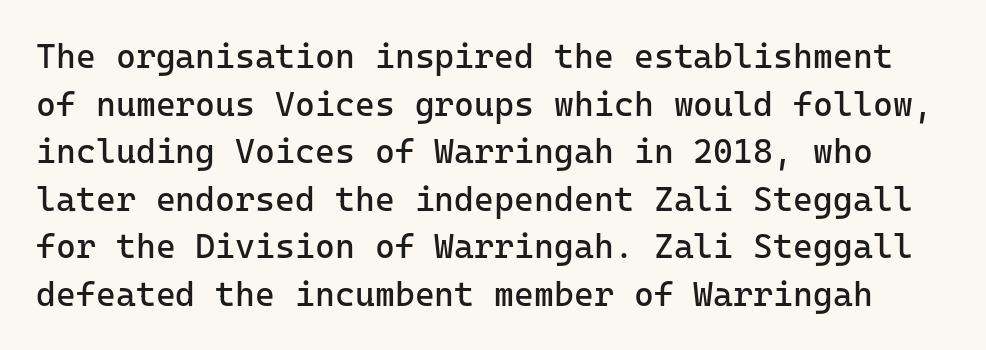
Q: Is the text bold? A: No.
Q: Is the text italic (slanted)? A: No, it is upright.
Q: Is the typeface a serif or a sans-serif typeface? A: Sans-serif.
Q: Is the text underlined? A: No.
Q: Is the spacing between letters normal or unusually wide? A: Normal.
Q: Is the spacing between lines tight, normal or loose? A: Normal.
Q: Width (condensed, normal, or wide)? A: Normal.
Q: Stroke contrast? A: Low.
Q: x-height? A: Medium.
